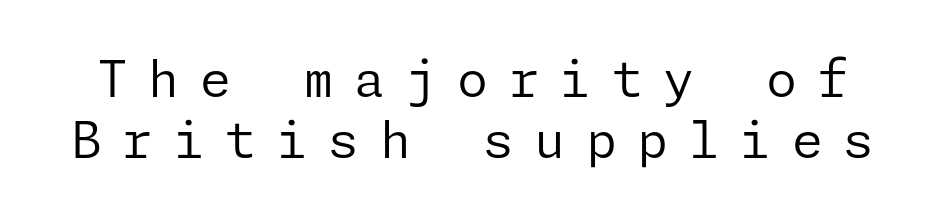
Characters remain perfectly vertical along every line. Stroke thickness stays within the range of a standard reading face or lighter. Each letter's strokes conclude bluntly, with no projecting serifs. The passage shown has open, widely tracked lettering throughout. Words float on clear page, feet unadorned.
